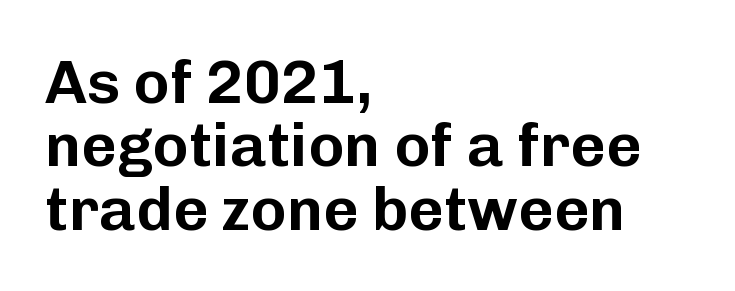
Q: Is the text italic (slanted)? A: No, it is upright.
Q: Is the typeface a serif or a sans-serif typeface? A: Sans-serif.
Q: Is the text underlined? A: No.
Q: How is the paragraph aligned? A: Left-aligned.
Q: Is the spacing between letters normal or unusually wide? A: Normal.
Q: Is the spacing between lines tight, normal or loose? A: Tight.
Q: Width (condensed, normal, or wide)? A: Normal.
Q: Stroke contrast? A: Low.
Q: x-height? A: Medium.
Q: Monospaced? A: No.
